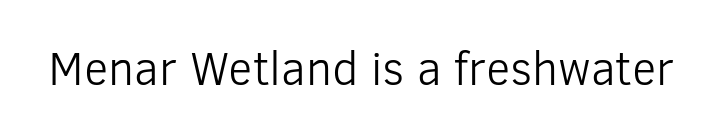
Q: Is the text bold? A: No.
Q: Is the text italic (slanted)? A: No, it is upright.
Q: Is the typeface a serif or a sans-serif typeface? A: Sans-serif.
Q: Is the text underlined? A: No.
Q: Is the spacing between letters normal or unusually wide? A: Normal.
Q: Width (condensed, normal, or wide)? A: Normal.
Q: Stroke contrast? A: Low.
Q: x-height? A: Medium.
Q: Monospaced? A: No.
